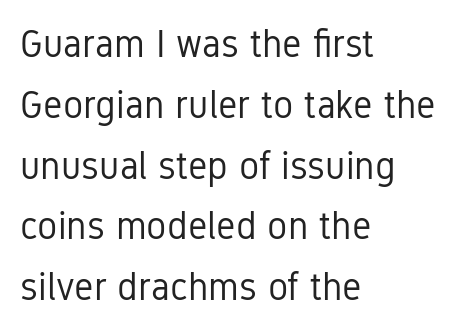
{"serif": "no", "italic": "no", "bold": "no", "weight": "regular", "width": "condensed", "stroke_contrast": "low", "x_height": "medium", "monospaced": "no", "underline": "no", "align": "left", "line_spacing": "normal", "line_spacing_ratio": 1.6, "letter_spacing": "normal", "letter_spacing_em": 0.0, "glyph_px": 38}
